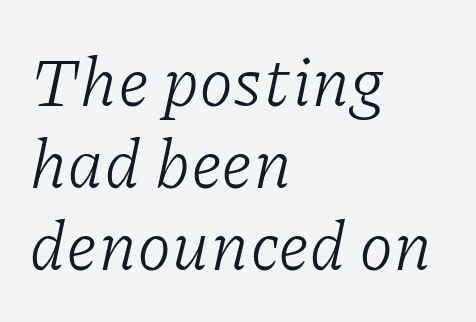
{"serif": "yes", "italic": "yes", "lean": "right", "slant_degrees": 11, "bold": "no", "weight": "light", "width": "normal", "stroke_contrast": "low", "x_height": "medium", "monospaced": "no", "underline": "no", "align": "left", "line_spacing_ratio": 1.19, "letter_spacing": "normal", "letter_spacing_em": 0.0, "glyph_px": 69}
